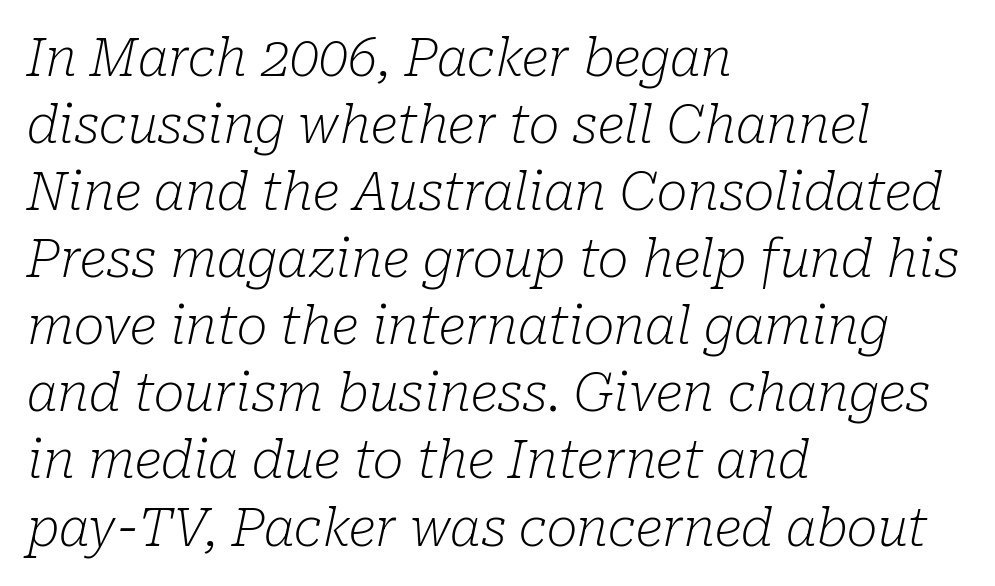
The image shows 52 px light serif type, italic (leaning right); set left-aligned, normal line spacing (1.29x), normal letter spacing, not underlined; low stroke contrast and a medium x-height.
